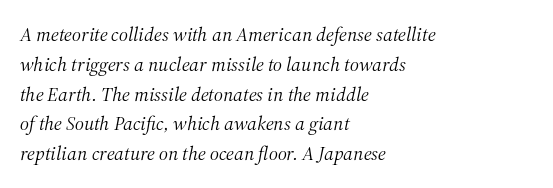
Q: Is the text bold? A: No.
Q: Is the text italic (slanted)? A: Yes, it leans right by about 12 degrees.
Q: Is the text underlined? A: No.
Q: How is the paragraph aligned? A: Left-aligned.
Q: Is the spacing between letters normal or unusually wide? A: Normal.
Q: Is the spacing between lines tight, normal or loose? A: Normal.
